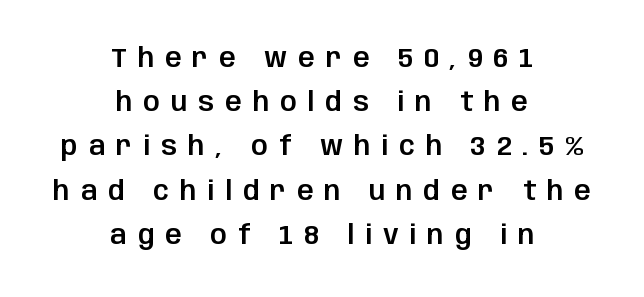
The image shows 26 px text type, upright; set centered, normal line spacing (1.7x), unusually wide letter spacing (+0.42 em), not underlined.
